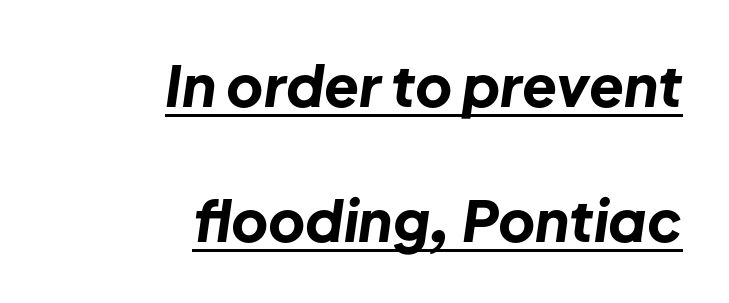
The image shows 57 px bold type, italic (leaning right); set right-aligned, loose line spacing (2.37x), normal letter spacing, underlined; low stroke contrast and a medium x-height.
